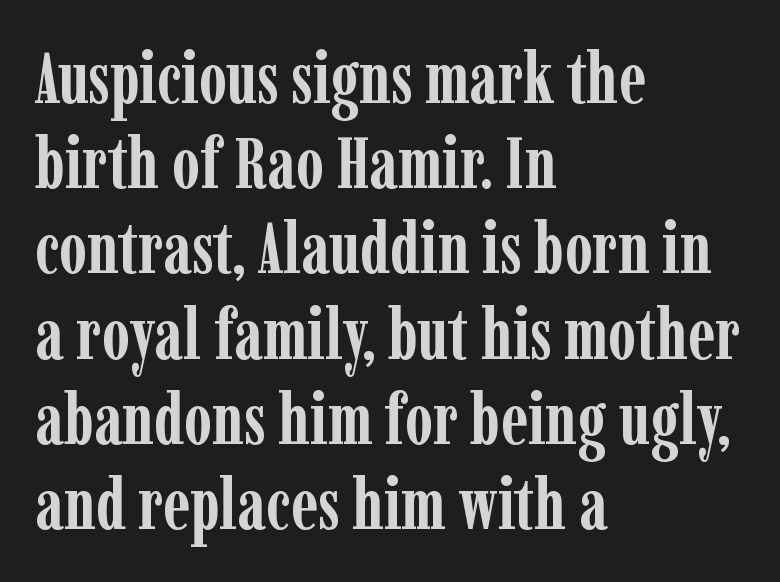
Q: Is the text bold? A: Yes.
Q: Is the text italic (slanted)? A: No, it is upright.
Q: Is the typeface a serif or a sans-serif typeface? A: Serif.
Q: Is the text underlined? A: No.
Q: How is the paragraph aligned? A: Left-aligned.
Q: Is the spacing between letters normal or unusually wide? A: Normal.
Q: Width (condensed, normal, or wide)? A: Condensed.
Q: Stroke contrast? A: Low.
Q: x-height? A: Medium.
Q: Monospaced? A: No.
